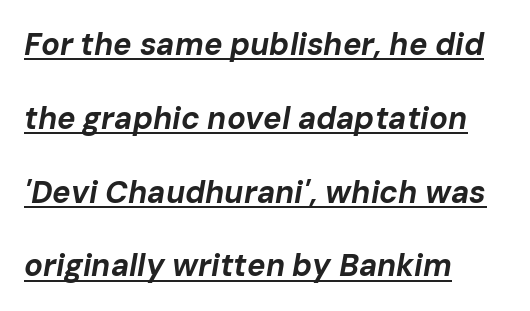
{"italic": "yes", "lean": "right", "slant_degrees": 10, "bold": "yes", "weight": "bold", "width": "normal", "stroke_contrast": "low", "x_height": "medium", "monospaced": "no", "underline": "yes", "align": "left", "line_spacing": "loose", "line_spacing_ratio": 2.38, "letter_spacing": "normal", "letter_spacing_em": 0.0, "glyph_px": 31}
